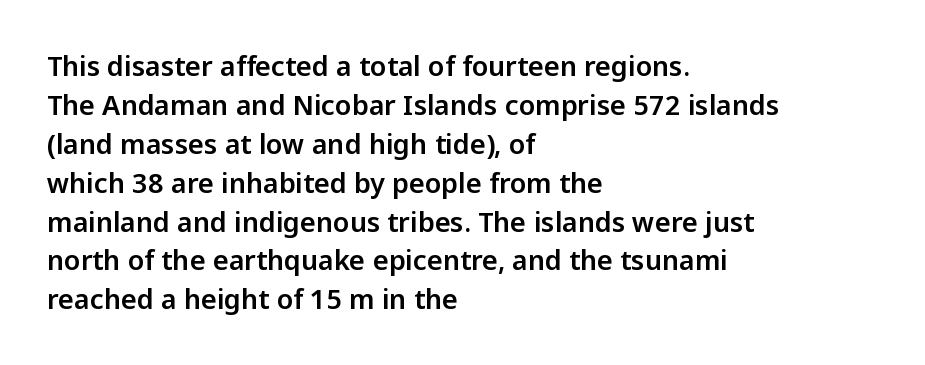
Q: Is the text italic (slanted)? A: No, it is upright.
Q: Is the text underlined? A: No.
Q: How is the paragraph aligned? A: Left-aligned.
Q: Is the spacing between letters normal or unusually wide? A: Normal.
Q: Is the spacing between lines tight, normal or loose? A: Normal.
